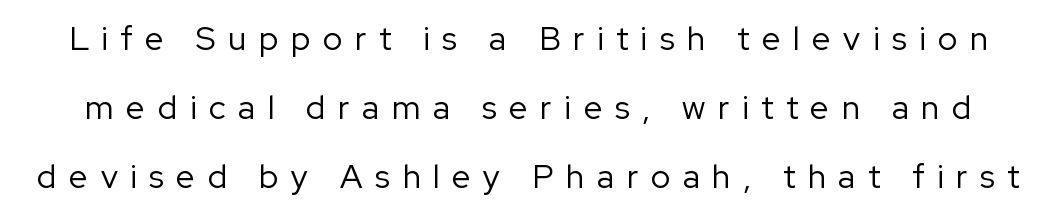
The image shows 33 px regular-weight sans-serif type, upright; set loose line spacing (2.09x), unusually wide letter spacing (+0.38 em), not underlined; low stroke contrast and a medium x-height.
